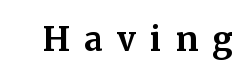
The image shows 33 px bold serif type, upright; set unusually wide letter spacing (+0.43 em), not underlined; medium stroke contrast and a medium x-height.
